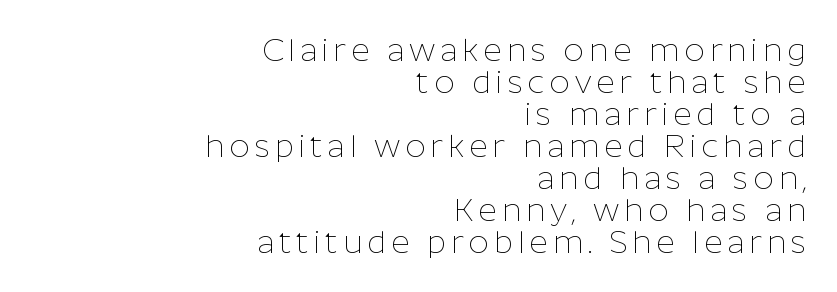
Q: Is the text bold? A: No.
Q: Is the text italic (slanted)? A: No, it is upright.
Q: Is the typeface a serif or a sans-serif typeface? A: Sans-serif.
Q: Is the text underlined? A: No.
Q: How is the paragraph aligned? A: Right-aligned.
Q: Is the spacing between lines tight, normal or loose? A: Tight.
Q: Width (condensed, normal, or wide)? A: Normal.
Q: Stroke contrast? A: Low.
Q: x-height? A: Medium.
Q: Monospaced? A: No.
